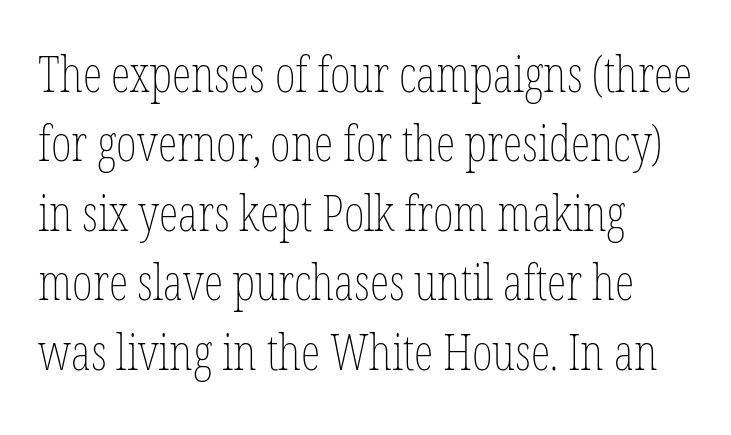
{"italic": "no", "bold": "no", "weight": "thin", "width": "condensed", "stroke_contrast": "low", "x_height": "medium", "monospaced": "no", "underline": "no", "align": "left", "line_spacing": "normal", "line_spacing_ratio": 1.39, "letter_spacing": "normal", "letter_spacing_em": 0.0, "glyph_px": 50}
